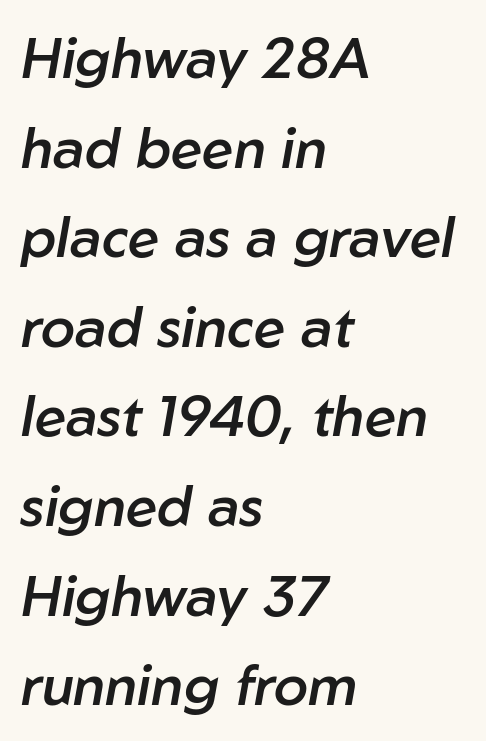
Q: Is the text bold? A: Semi-bold.
Q: Is the text italic (slanted)? A: Yes, it leans right by about 10 degrees.
Q: Is the text underlined? A: No.
Q: How is the paragraph aligned? A: Left-aligned.
Q: Is the spacing between letters normal or unusually wide? A: Normal.
Q: Is the spacing between lines tight, normal or loose? A: Normal.
Q: Width (condensed, normal, or wide)? A: Normal.
Q: Stroke contrast? A: Low.
Q: x-height? A: Medium.
Q: Monospaced? A: No.
